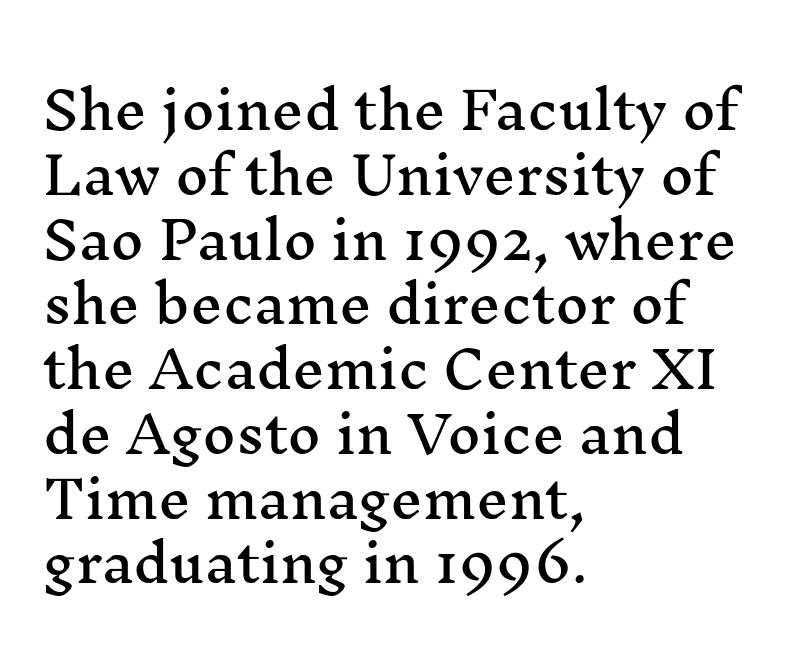
{"serif": "yes", "italic": "no", "width": "wide", "stroke_contrast": "medium", "x_height": "medium", "monospaced": "no", "underline": "no", "align": "left", "line_spacing": "normal", "line_spacing_ratio": 1.27, "letter_spacing": "normal", "letter_spacing_em": 0.0, "glyph_px": 51}
